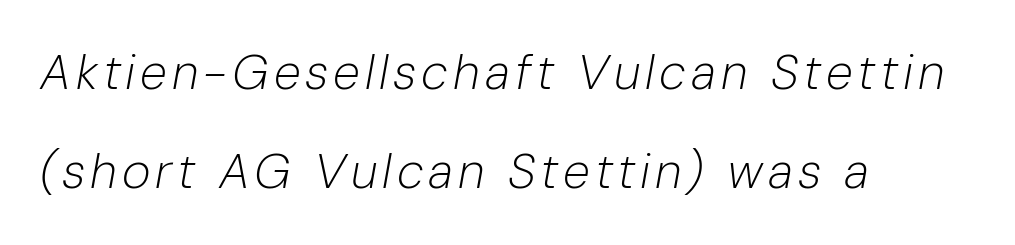
{"italic": "yes", "lean": "right", "slant_degrees": 10, "bold": "no", "weight": "light", "width": "normal", "stroke_contrast": "low", "x_height": "medium", "monospaced": "no", "underline": "no", "align": "left", "line_spacing": "loose", "line_spacing_ratio": 2.03, "glyph_px": 49}
